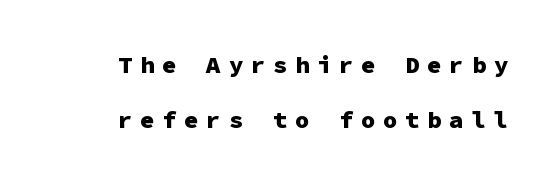
Q: Is the text bold? A: Yes.
Q: Is the text italic (slanted)? A: No, it is upright.
Q: Is the text underlined? A: No.
Q: How is the paragraph aligned? A: Right-aligned.
Q: Is the spacing between letters normal or unusually wide? A: Unusually wide.
Q: Is the spacing between lines tight, normal or loose? A: Loose.
